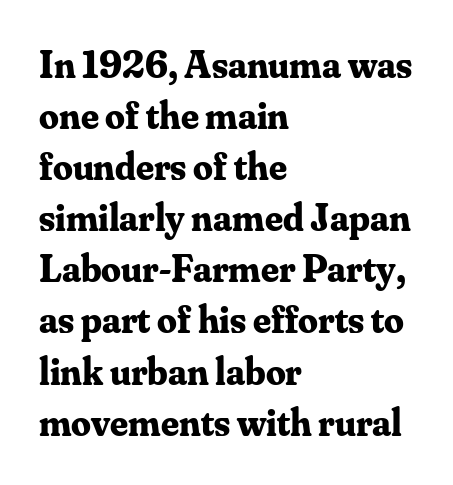
Q: Is the text bold? A: Yes.
Q: Is the text italic (slanted)? A: No, it is upright.
Q: Is the typeface a serif or a sans-serif typeface? A: Serif.
Q: Is the text underlined? A: No.
Q: How is the paragraph aligned? A: Left-aligned.
Q: Is the spacing between letters normal or unusually wide? A: Normal.
Q: Is the spacing between lines tight, normal or loose? A: Normal.
Q: Width (condensed, normal, or wide)? A: Normal.
Q: Stroke contrast? A: Medium.
Q: x-height? A: Small.
Q: Monospaced? A: No.
